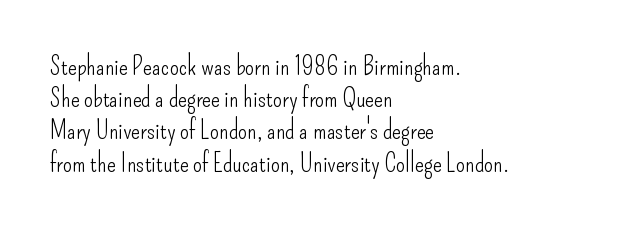
The image shows 26 px text type, upright; set left-aligned, line spacing 1.24x, normal letter spacing, not underlined.
